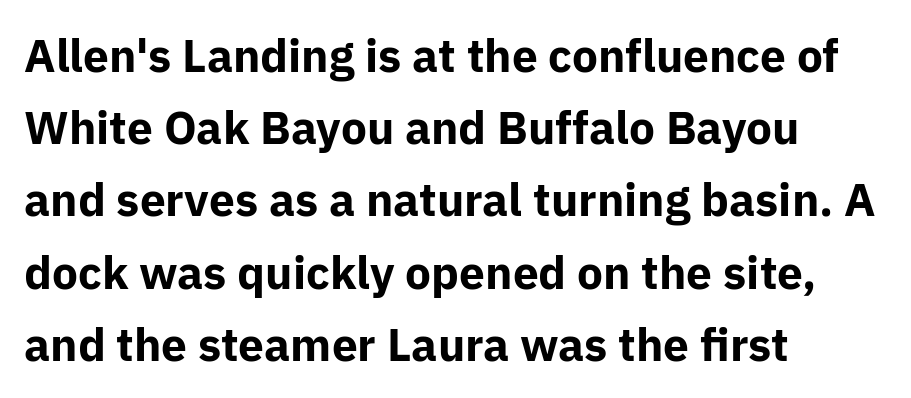
{"serif": "no", "italic": "no", "bold": "yes", "weight": "bold", "width": "normal", "stroke_contrast": "low", "x_height": "medium", "monospaced": "no", "underline": "no", "align": "left", "line_spacing": "normal", "line_spacing_ratio": 1.57, "letter_spacing": "normal", "letter_spacing_em": 0.0, "glyph_px": 46}
